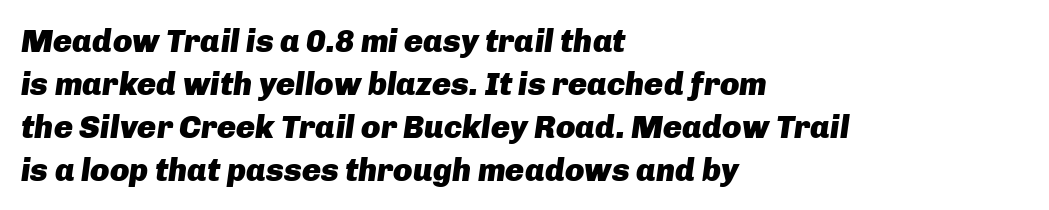
The passage shown is typed in a proportional face where columns would drift. The words here are not underlined. The ragged edge is on the right, which tells us the setting is flush left. Style check: oblique. Every letter is thick-stroked: bold, no question. Glyph-to-glyph distance matches everyday printed text.
